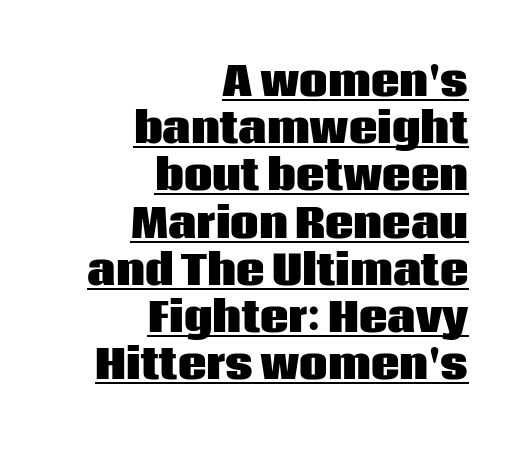
No extra tracking has been applied to these lines. Like a heading marked for emphasis, these lines bear an underscore. A roman cut, with each character standing at attention. Teacher's note: observe the even right margin — that is flush-right alignment.
